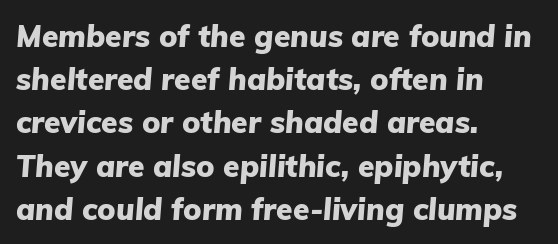
The image shows 30 px heavy type, italic (leaning right); set left-aligned, normal line spacing (1.44x), normal letter spacing, not underlined; low stroke contrast and a medium x-height.
